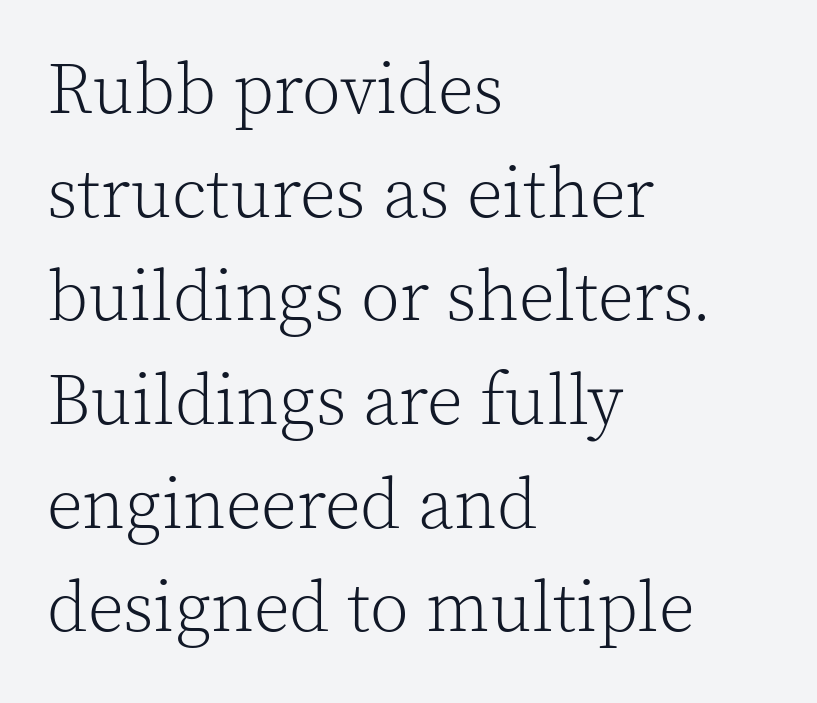
Posture: upright roman. The space directly below the letters is spotless. Note the varied advance widths — an 'i' is clearly narrower than an 'm'. A typesetter would call this zero additional tracking. Horizontal bands of white between lines are of average thickness. The rendering shows small feet on the letterforms — a serif design.
